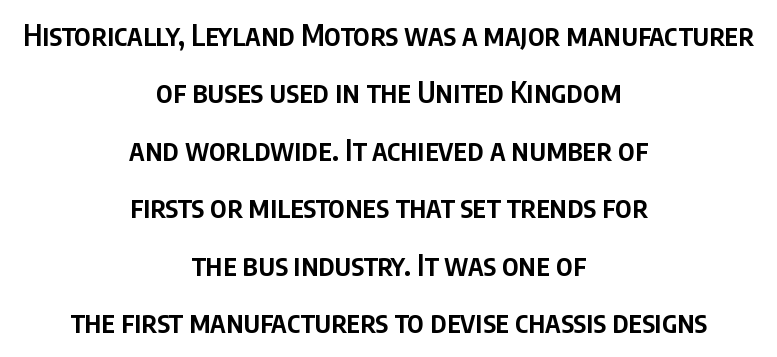
Is the letter spacing exaggerated? No — it looks like the ordinary default. You can tell from the bare stems that sans-serif type was used. On the weight axis this lands at semibold, roughly 600. The space between consecutive lines is lavish.
